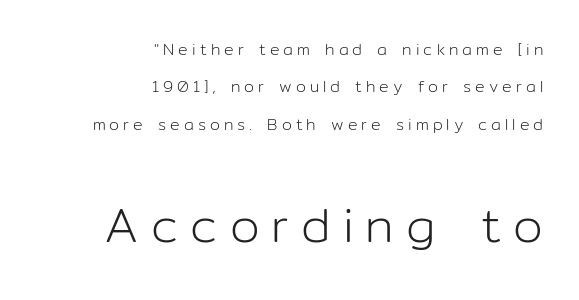
The image shows 48 px light sans-serif type, upright; set right-aligned, loose line spacing (2.33x), unusually wide letter spacing (+0.25 em), not underlined; the second (bottom) block is 3.0x larger; low stroke contrast and a medium x-height.
